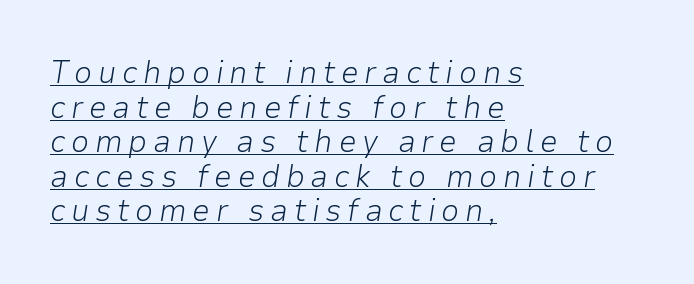
Q: Is the text bold? A: No.
Q: Is the text italic (slanted)? A: Yes, it leans right by about 9 degrees.
Q: Is the text underlined? A: Yes.
Q: How is the paragraph aligned? A: Left-aligned.
Q: Is the spacing between lines tight, normal or loose? A: Tight.
Q: Width (condensed, normal, or wide)? A: Normal.
Q: Stroke contrast? A: Low.
Q: x-height? A: Medium.
Q: Monospaced? A: No.
